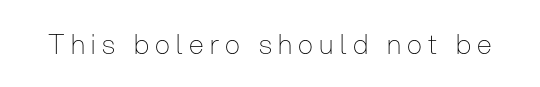
{"italic": "no", "bold": "no", "underline": "no", "letter_spacing": "wide", "letter_spacing_em": 0.23, "glyph_px": 27}
